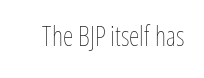
Has an underline been added? It has not. The type is set solid horizontally, with unmodified tracking. The characters are drawn with everyday or finer stroke widths. Every character sits straight up, as roman type does.
